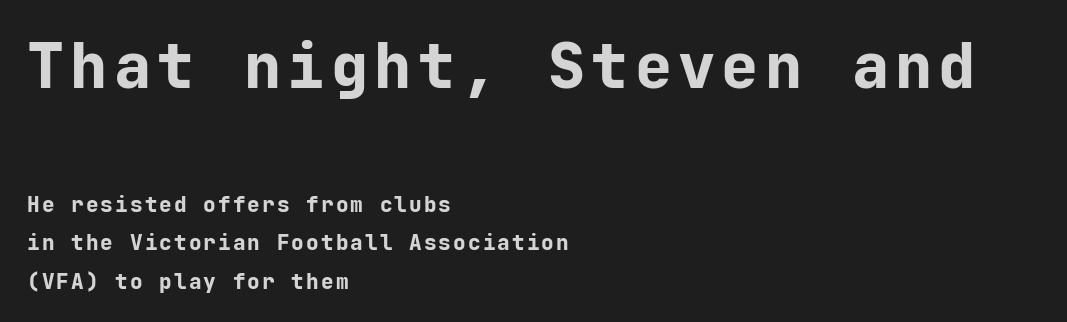
On the weight axis this lands at bold, roughly 700. The passage shown is typed in a monospace face where columns stay perfectly aligned. No feet cap the strokes, marking this as sans-serif type. The compositor pushed each line to the left boundary. Large over small — that's the arrangement of the two blocks here. Posture: vertical.
